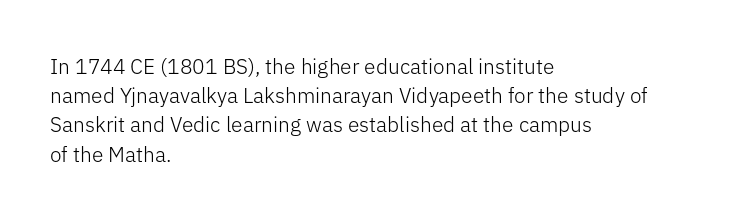
{"italic": "no", "bold": "no", "underline": "no", "align": "left", "line_spacing": "normal", "line_spacing_ratio": 1.39, "letter_spacing": "normal", "letter_spacing_em": 0.0, "glyph_px": 21}
